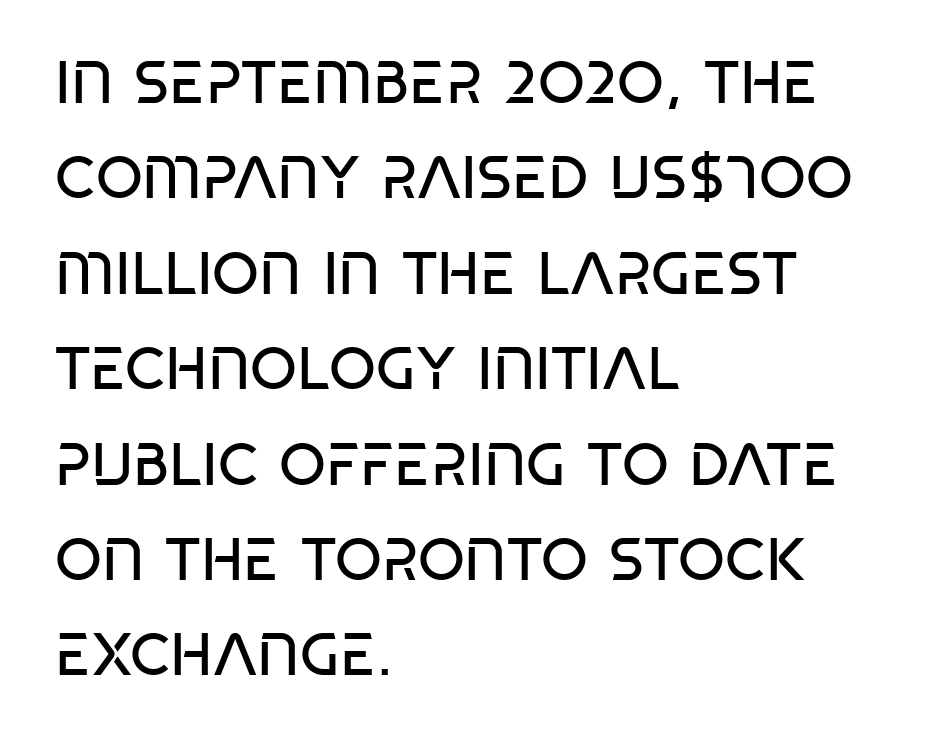
Q: Is the text bold? A: No.
Q: Is the text italic (slanted)? A: No, it is upright.
Q: Is the typeface a serif or a sans-serif typeface? A: Sans-serif.
Q: Is the text underlined? A: No.
Q: How is the paragraph aligned? A: Left-aligned.
Q: Is the spacing between letters normal or unusually wide? A: Normal.
Q: Is the spacing between lines tight, normal or loose? A: Normal.
Q: Width (condensed, normal, or wide)? A: Condensed.
Q: Stroke contrast? A: Low.
Q: x-height? A: Large.
Q: Monospaced? A: No.
